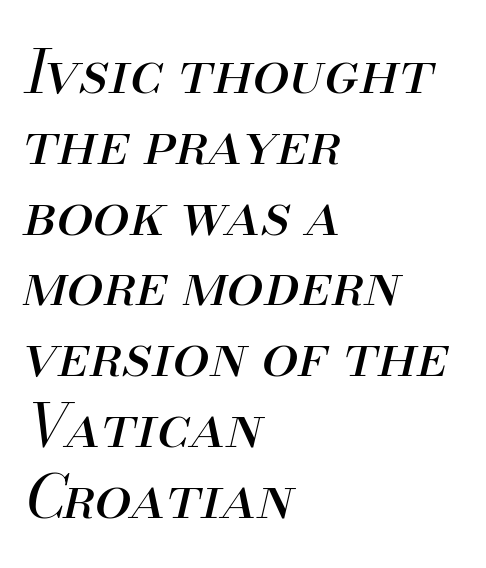
The image shows 59 px regular-weight type, italic (leaning right); set left-aligned, line spacing 1.2x, normal letter spacing, not underlined; medium stroke contrast and a small x-height.
